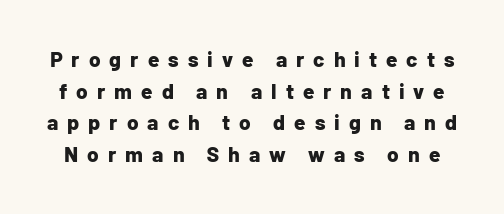
Q: Is the text bold? A: Yes.
Q: Is the text italic (slanted)? A: No, it is upright.
Q: Is the text underlined? A: No.
Q: Is the spacing between letters normal or unusually wide? A: Unusually wide.
Q: Is the spacing between lines tight, normal or loose? A: Normal.
